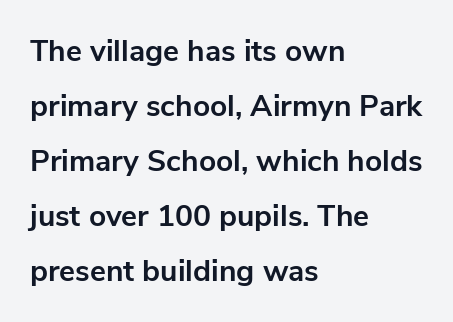
{"serif": "no", "italic": "no", "bold": "yes", "weight": "bold", "width": "normal", "stroke_contrast": "low", "x_height": "medium", "monospaced": "no", "underline": "no", "align": "left", "line_spacing_ratio": 1.83, "letter_spacing": "normal", "letter_spacing_em": 0.0, "glyph_px": 30}
